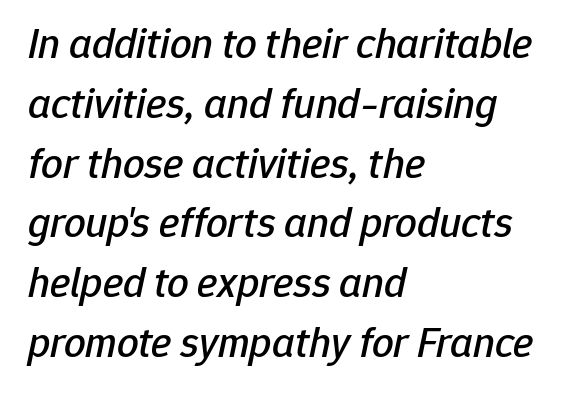
Q: Is the text italic (slanted)? A: Yes, it leans right by about 12 degrees.
Q: Is the text underlined? A: No.
Q: How is the paragraph aligned? A: Left-aligned.
Q: Is the spacing between letters normal or unusually wide? A: Normal.
Q: Is the spacing between lines tight, normal or loose? A: Normal.
Q: Width (condensed, normal, or wide)? A: Normal.
Q: Stroke contrast? A: Low.
Q: x-height? A: Medium.
Q: Monospaced? A: No.
